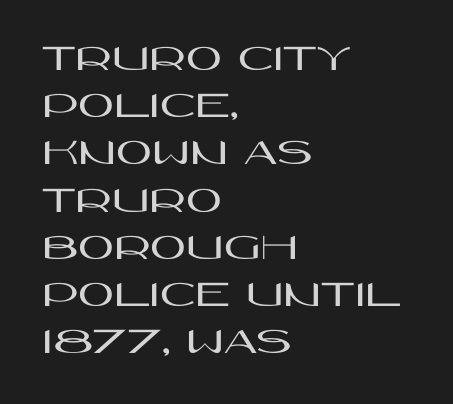
Think of a printed novel: that variable character pitch is what you see here. The specimen omits any rule beneath the text block's lines. The font's upright variant was chosen for this text. Does extra space separate the letters? No, they use regular spacing. Stroke terminals: plain, sans-serif. In CSS terms this would be text-align: left.
